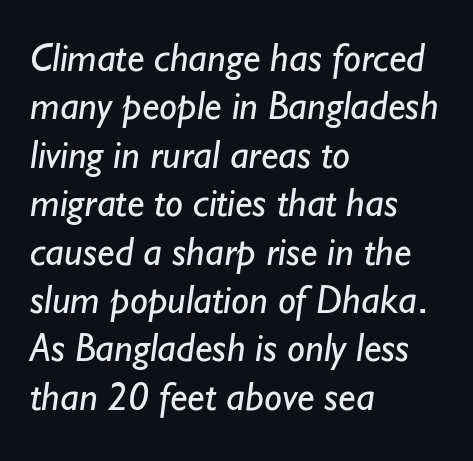
Q: Is the text bold? A: No.
Q: Is the typeface a serif or a sans-serif typeface? A: Sans-serif.
Q: Is the text underlined? A: No.
Q: How is the paragraph aligned? A: Left-aligned.
Q: Is the spacing between letters normal or unusually wide? A: Normal.
Q: Width (condensed, normal, or wide)? A: Normal.
Q: Stroke contrast? A: Low.
Q: x-height? A: Small.
Q: Monospaced? A: No.
